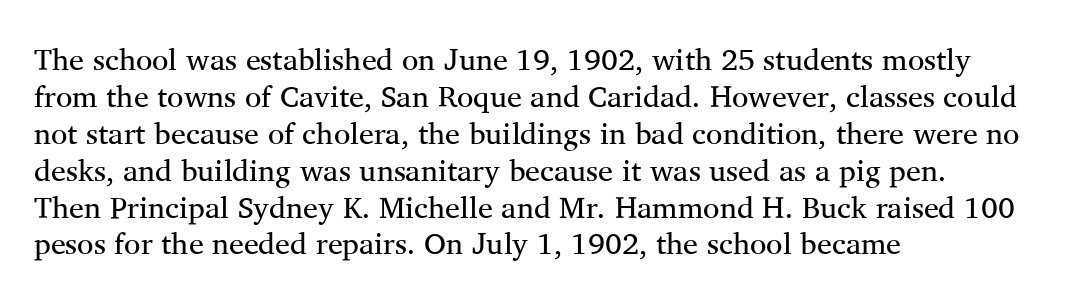
Posture: straight, roman, zero tilt. Yep, those are serifs on the letters. The baseline area is clear. Looks like regular typesetting: each glyph gets only the width it needs.
